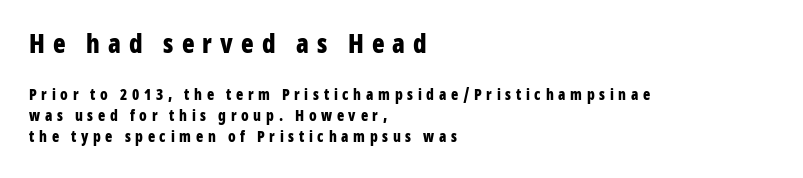
Quick note: interline space is typical. Note: larger setting up top, smaller setting below. If you drew a line through each stem, it would be perfectly vertical. Strong, thick strokes mark this as bold type.
